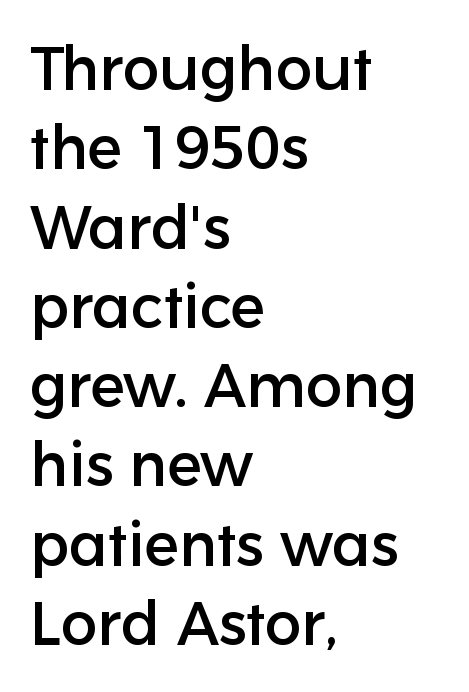
{"serif": "no", "italic": "no", "width": "normal", "stroke_contrast": "low", "x_height": "medium", "monospaced": "no", "underline": "no", "align": "left", "line_spacing": "normal", "line_spacing_ratio": 1.3, "letter_spacing": "normal", "letter_spacing_em": 0.0, "glyph_px": 61}
